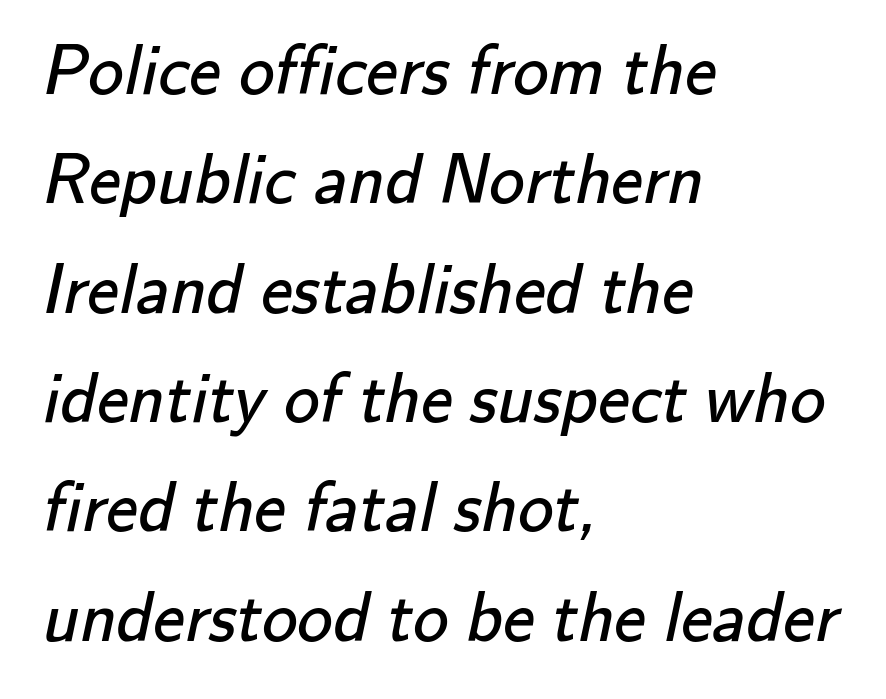
The image shows 71 px regular-weight sans-serif type; set left-aligned, normal line spacing (1.54x), normal letter spacing, not underlined; low stroke contrast and a small x-height.
